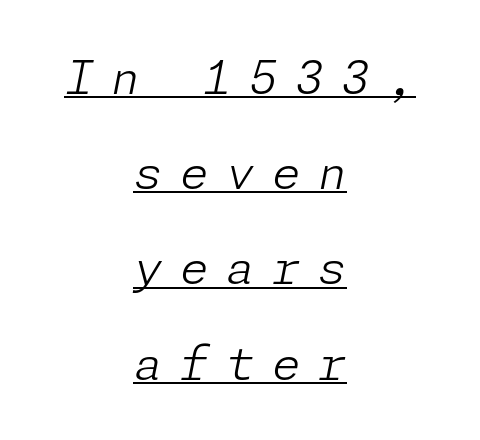
Honestly, the letter spacing is so wide it's the main thing you notice. This rendering features underlined lettering. The compositor balanced each line on the midline. No letter is thick-stroked: the sample isn't bold. The vertical gap from one line to the next is large.
